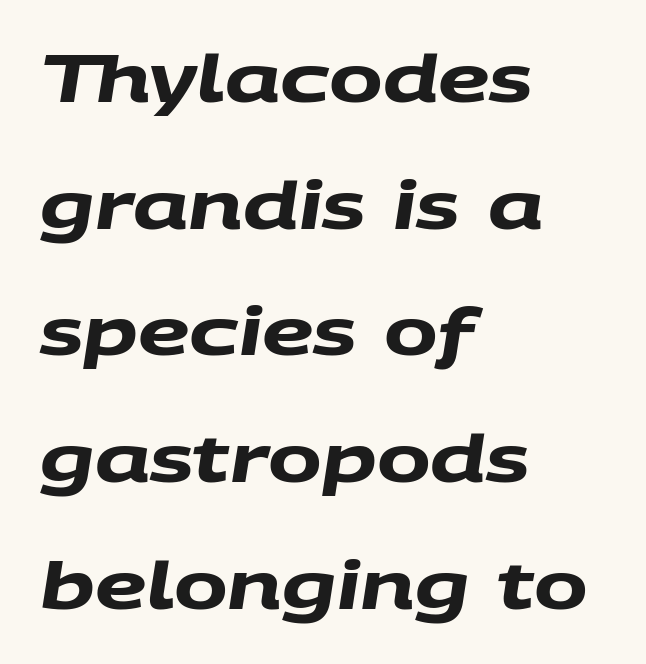
Is this a fixed-width face? No — the glyphs have proportional, varying widths. These lines carry a lot of weight — the face is fully bold. Horizontal bands of white between lines are thick stripes. Letter spacing: default.
